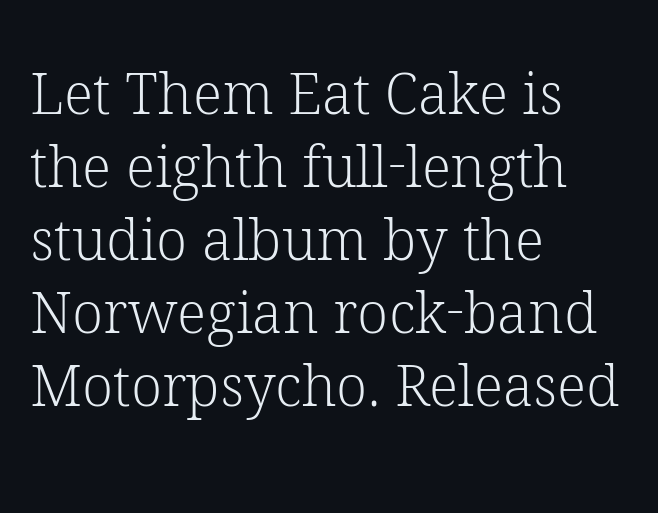
Q: Is the text bold? A: No.
Q: Is the text italic (slanted)? A: No, it is upright.
Q: Is the typeface a serif or a sans-serif typeface? A: Serif.
Q: Is the text underlined? A: No.
Q: How is the paragraph aligned? A: Left-aligned.
Q: Is the spacing between letters normal or unusually wide? A: Normal.
Q: Is the spacing between lines tight, normal or loose? A: Normal.
Q: Width (condensed, normal, or wide)? A: Normal.
Q: Stroke contrast? A: Low.
Q: x-height? A: Medium.
Q: Monospaced? A: No.
